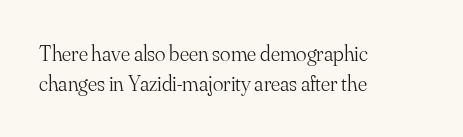
{"italic": "no", "bold": "no", "underline": "no", "align": "left", "line_spacing": "normal", "line_spacing_ratio": 1.38, "letter_spacing": "normal", "letter_spacing_em": 0.0, "glyph_px": 22}
